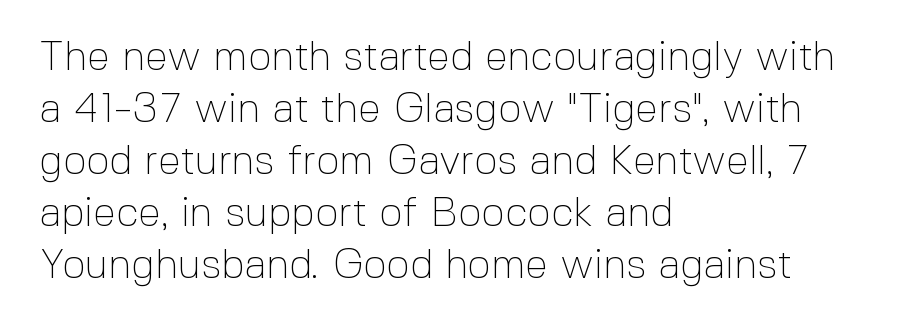
{"serif": "no", "italic": "no", "bold": "no", "weight": "thin", "width": "normal", "x_height": "medium", "monospaced": "no", "underline": "no", "align": "left", "line_spacing": "normal", "line_spacing_ratio": 1.27, "letter_spacing": "normal", "letter_spacing_em": 0.0, "glyph_px": 41}
